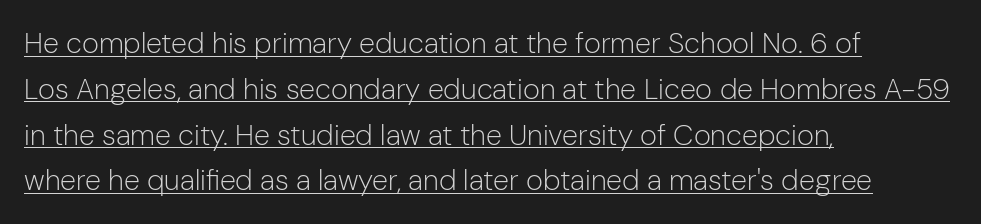
The image shows 29 px light sans-serif type, upright; set left-aligned, normal line spacing (1.58x), normal letter spacing, underlined; low stroke contrast and a medium x-height.
